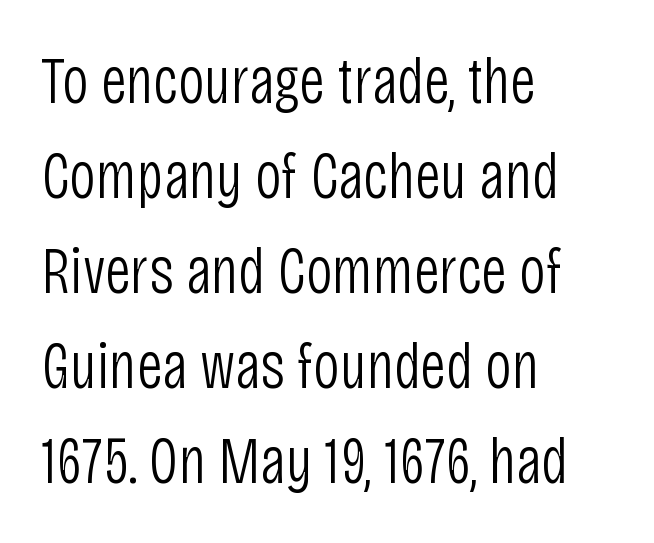
Q: Is the text bold? A: No.
Q: Is the text italic (slanted)? A: No, it is upright.
Q: Is the typeface a serif or a sans-serif typeface? A: Sans-serif.
Q: Is the text underlined? A: No.
Q: How is the paragraph aligned? A: Left-aligned.
Q: Is the spacing between letters normal or unusually wide? A: Normal.
Q: Is the spacing between lines tight, normal or loose? A: Normal.
Q: Width (condensed, normal, or wide)? A: Condensed.
Q: Stroke contrast? A: Low.
Q: x-height? A: Large.
Q: Monospaced? A: No.
